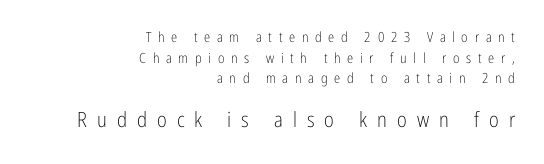
Reading top to bottom, the characters get bigger at the block break. No word sits above an underline. Weight: regular or lighter. The lines in this sample share a right terminus and differ only in where they begin. The type sits square on the baseline with zero lean.
